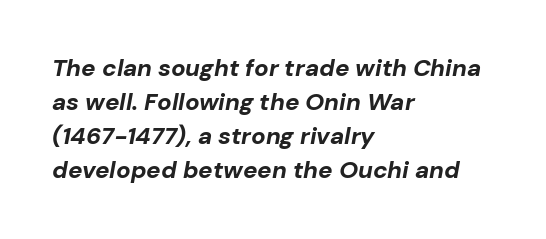
Rendered with sloped, italic letterforms. These lines stack with their left ends in a neat column. Notice how thick the strokes are: this is what a full bold looks like. Lines of text with bare space underneath. The vertical gap from one line to the next is medium.
